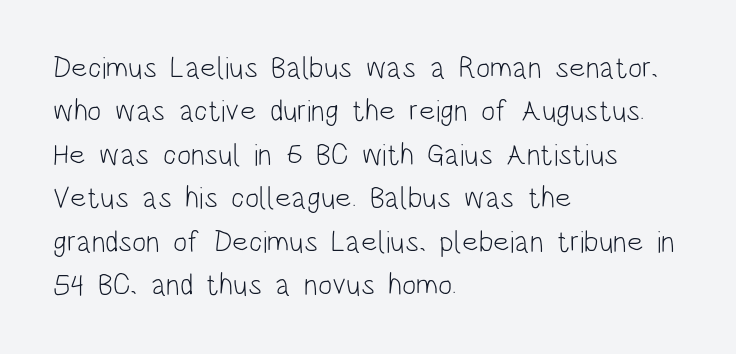
The image shows 30 px light, condensed sans-serif type, upright; set left-aligned, normal line spacing (1.45x), normal letter spacing, not underlined; low stroke contrast and a large x-height.
